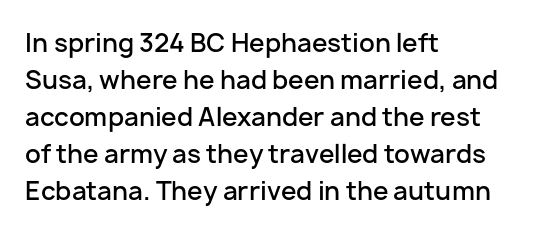
Q: Is the text bold? A: Semi-bold.
Q: Is the text italic (slanted)? A: No, it is upright.
Q: Is the text underlined? A: No.
Q: How is the paragraph aligned? A: Left-aligned.
Q: Is the spacing between letters normal or unusually wide? A: Normal.
Q: Is the spacing between lines tight, normal or loose? A: Normal.
